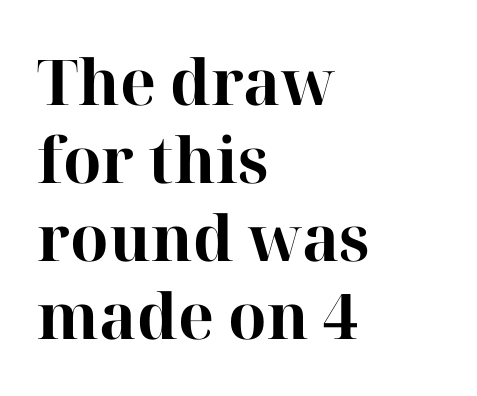
Q: Is the text bold? A: Yes.
Q: Is the text italic (slanted)? A: No, it is upright.
Q: Is the typeface a serif or a sans-serif typeface? A: Serif.
Q: Is the text underlined? A: No.
Q: How is the paragraph aligned? A: Left-aligned.
Q: Is the spacing between letters normal or unusually wide? A: Normal.
Q: Width (condensed, normal, or wide)? A: Normal.
Q: Stroke contrast? A: High.
Q: x-height? A: Medium.
Q: Monospaced? A: No.
